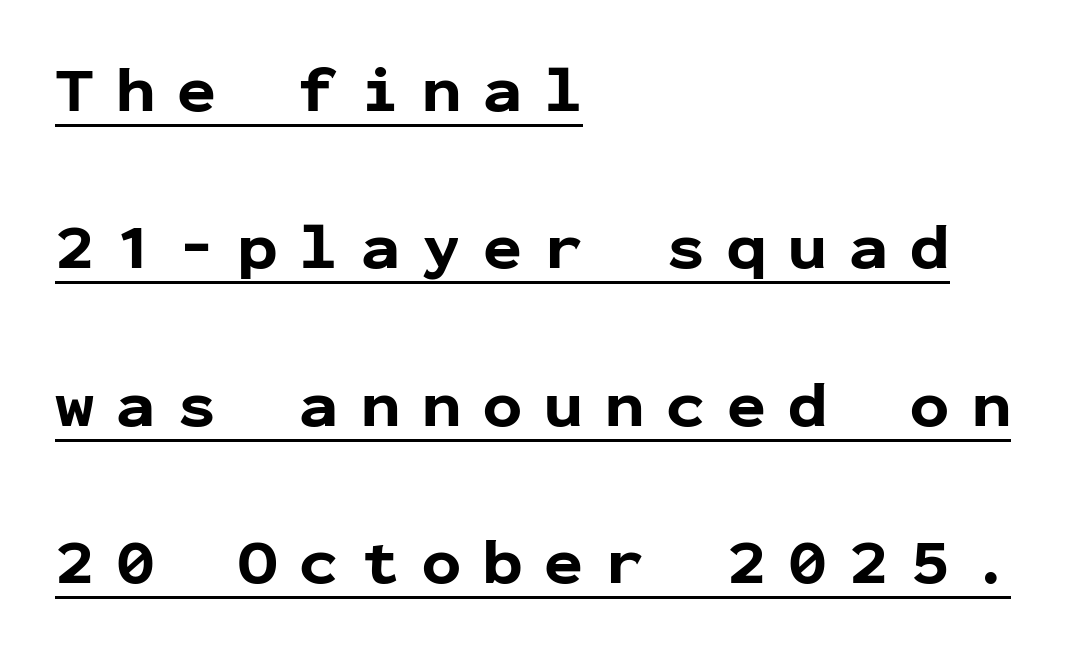
{"serif": "no", "italic": "no", "bold": "yes", "weight": "bold", "width": "normal", "stroke_contrast": "low", "x_height": "medium", "monospaced": "yes", "underline": "yes", "align": "left", "line_spacing": "loose", "line_spacing_ratio": 2.42, "letter_spacing": "wide", "letter_spacing_em": 0.34, "glyph_px": 65}
